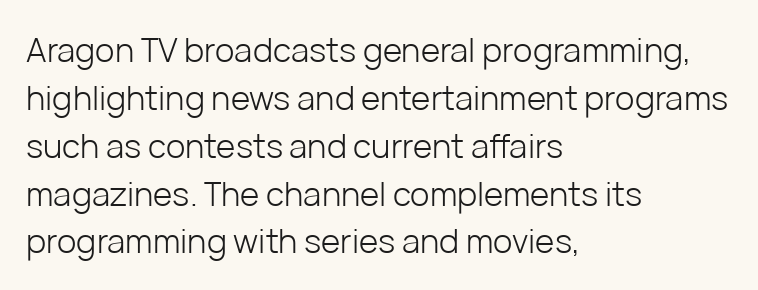
Q: Is the text bold? A: No.
Q: Is the text italic (slanted)? A: No, it is upright.
Q: Is the typeface a serif or a sans-serif typeface? A: Sans-serif.
Q: Is the text underlined? A: No.
Q: How is the paragraph aligned? A: Left-aligned.
Q: Is the spacing between letters normal or unusually wide? A: Normal.
Q: Is the spacing between lines tight, normal or loose? A: Normal.
Q: Width (condensed, normal, or wide)? A: Normal.
Q: Stroke contrast? A: Low.
Q: x-height? A: Medium.
Q: Monospaced? A: No.
